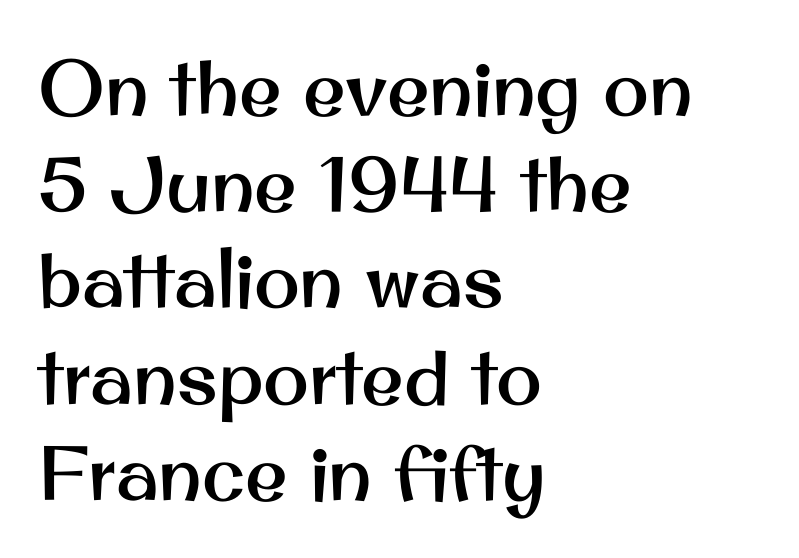
{"serif": "no", "italic": "no", "width": "normal", "stroke_contrast": "medium", "x_height": "small", "monospaced": "no", "underline": "no", "align": "left", "line_spacing": "normal", "line_spacing_ratio": 1.25, "letter_spacing": "normal", "letter_spacing_em": 0.0, "glyph_px": 77}
